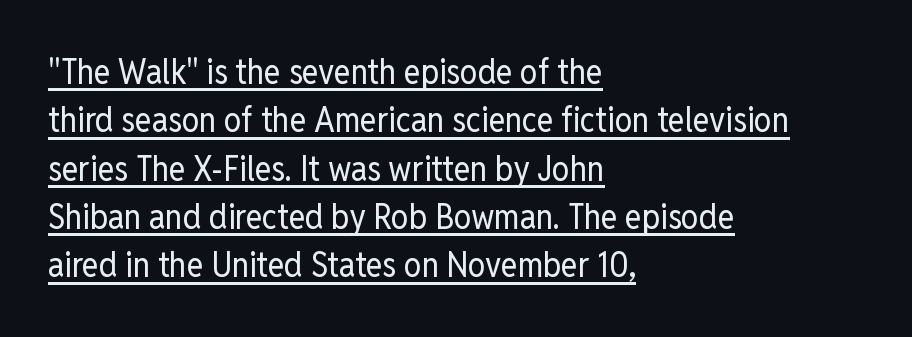
{"serif": "no", "italic": "no", "bold": "no", "weight": "regular", "width": "condensed", "stroke_contrast": "low", "x_height": "medium", "monospaced": "no", "underline": "yes", "align": "left", "line_spacing": "normal", "line_spacing_ratio": 1.38, "letter_spacing": "normal", "letter_spacing_em": 0.0, "glyph_px": 35}
